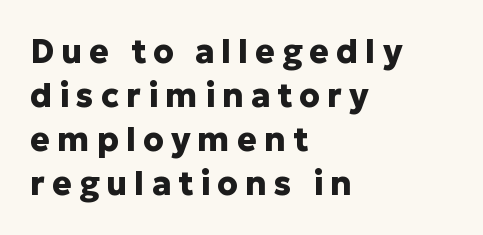
{"serif": "no", "italic": "no", "bold": "yes", "weight": "heavy", "width": "normal", "stroke_contrast": "low", "x_height": "medium", "monospaced": "no", "underline": "no", "align": "left", "line_spacing": "normal", "line_spacing_ratio": 1.33, "letter_spacing": "wide", "letter_spacing_em": 0.21, "glyph_px": 33}
